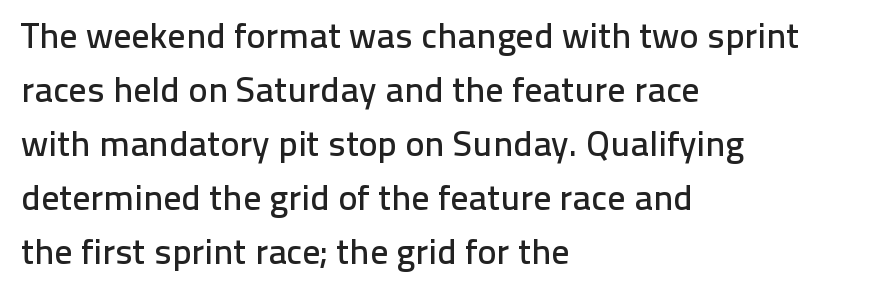
Spacing verdict: proportional, widths tailored to each character. Letterform terminals end flat and unadorned throughout the passage. Is there much room between lines? A standard amount, neither cramped nor airy. The text block is weighted toward the left margin, trailing off unevenly rightward. The specimen omits any rule beneath the text block's lines.
